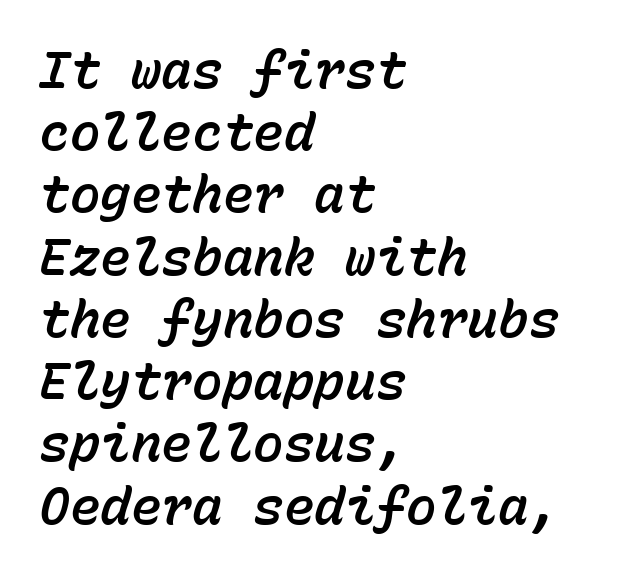
The image shows 51 px text type, italic (leaning right), monospaced; set left-aligned, line spacing 1.22x, normal letter spacing, not underlined; low stroke contrast and a medium x-height.
